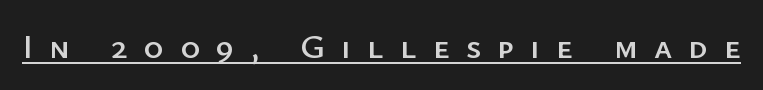
Character widths vary here, with narrow letters taking less room than wide ones. The glyphs are accompanied by a horizontal stroke just below them. What kind of face is this? One without serifs — a sans. What stands out about the letter spacing? Its width — letters are far apart.
